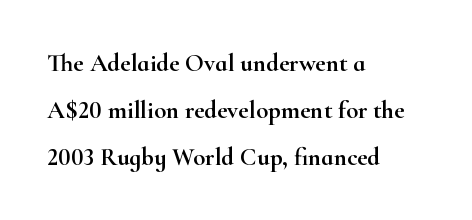
{"italic": "no", "underline": "no", "align": "left", "line_spacing_ratio": 1.88, "letter_spacing": "normal", "letter_spacing_em": 0.0, "glyph_px": 25}
